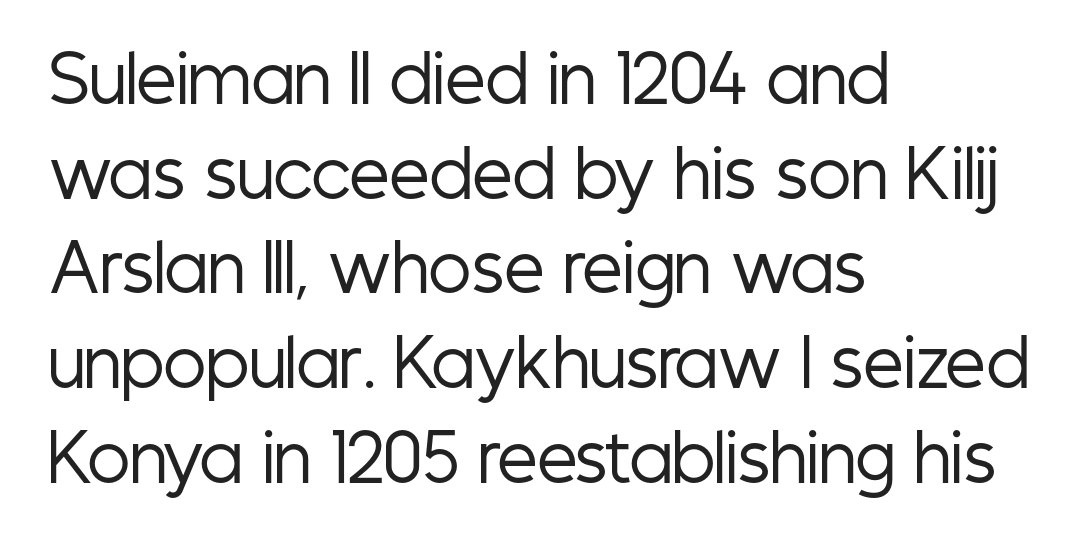
{"serif": "no", "italic": "no", "bold": "no", "weight": "regular", "width": "condensed", "stroke_contrast": "low", "x_height": "medium", "monospaced": "no", "underline": "no", "align": "left", "line_spacing": "normal", "line_spacing_ratio": 1.48, "letter_spacing": "normal", "letter_spacing_em": 0.0, "glyph_px": 64}
